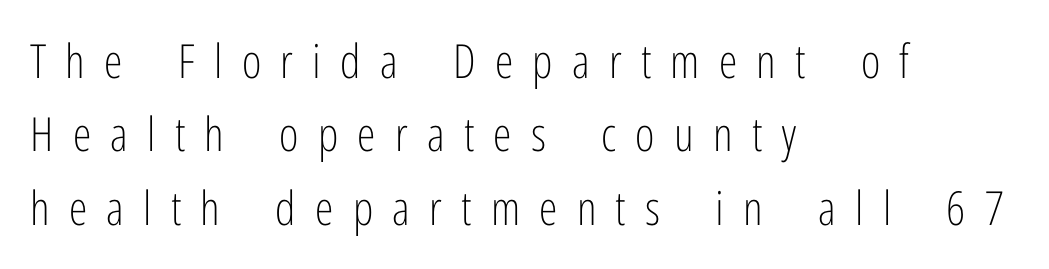
Teacher's note: observe the even left margin — that is flush-left alignment. Between one letter and the next there's a generous, obvious gap. A sans-serif font was chosen for this passage. The face used here is proportionally spaced, like ordinary book or web type. This is not heavy type; no bold has been used. Normally led — the rows are evenly, conventionally spaced.
